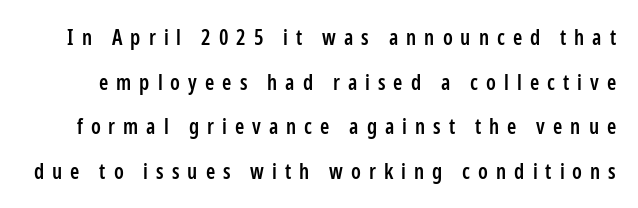
The image shows 21 px text type, upright; set loose line spacing (2.12x), unusually wide letter spacing (+0.38 em), not underlined.
